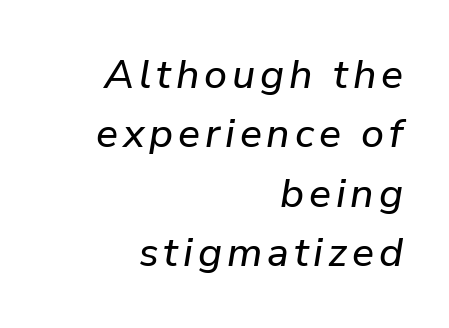
The image shows 41 px text type, italic (leaning right); set right-aligned, normal line spacing (1.45x), not underlined; low stroke contrast and a medium x-height.
